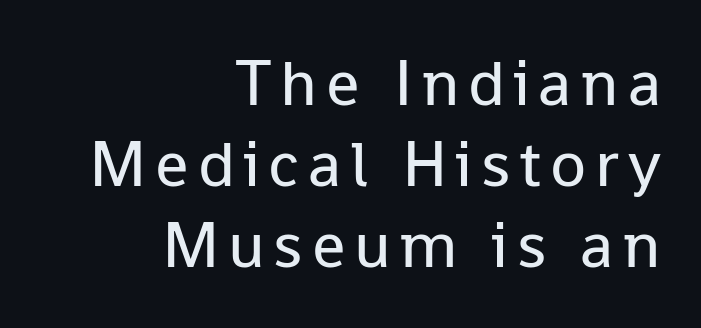
The image shows 66 px regular-weight sans-serif type, upright; set right-aligned, line spacing 1.23x, not underlined; low stroke contrast and a medium x-height.
